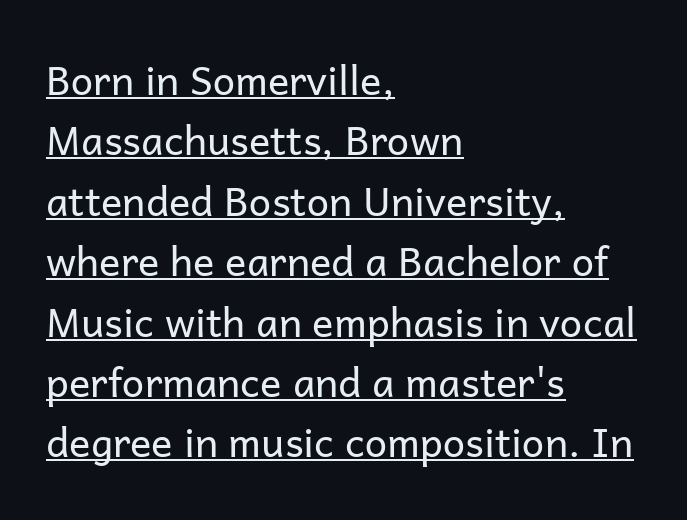
{"serif": "no", "italic": "no", "bold": "no", "weight": "regular", "width": "normal", "stroke_contrast": "low", "x_height": "medium", "monospaced": "no", "underline": "yes", "align": "left", "line_spacing": "normal", "line_spacing_ratio": 1.51, "letter_spacing": "normal", "letter_spacing_em": 0.0, "glyph_px": 40}
